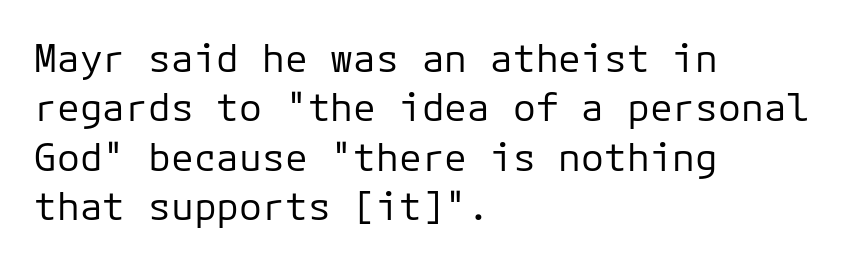
The image shows 38 px regular-weight sans-serif type, upright, monospaced; set left-aligned, normal line spacing (1.3x), normal letter spacing, not underlined; low stroke contrast and a medium x-height.
